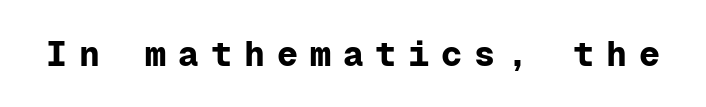
Q: Is the text bold? A: Yes.
Q: Is the text italic (slanted)? A: No, it is upright.
Q: Is the typeface a serif or a sans-serif typeface? A: Sans-serif.
Q: Is the text underlined? A: No.
Q: Is the spacing between letters normal or unusually wide? A: Unusually wide.
Q: Width (condensed, normal, or wide)? A: Normal.
Q: Stroke contrast? A: Low.
Q: x-height? A: Medium.
Q: Monospaced? A: Yes.
